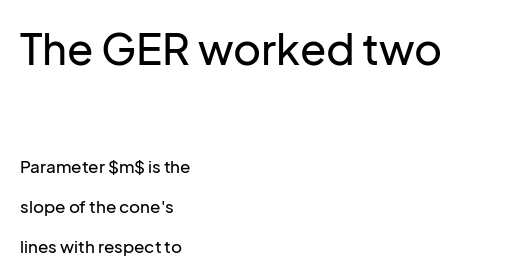
{"serif": "no", "italic": "no", "width": "normal", "stroke_contrast": "low", "x_height": "medium", "monospaced": "no", "underline": "no", "align": "left", "line_spacing": "loose", "line_spacing_ratio": 2.34, "letter_spacing": "normal", "letter_spacing_em": 0.0, "larger_block": "first", "size_ratio": 2.53, "glyph_px": 43}
